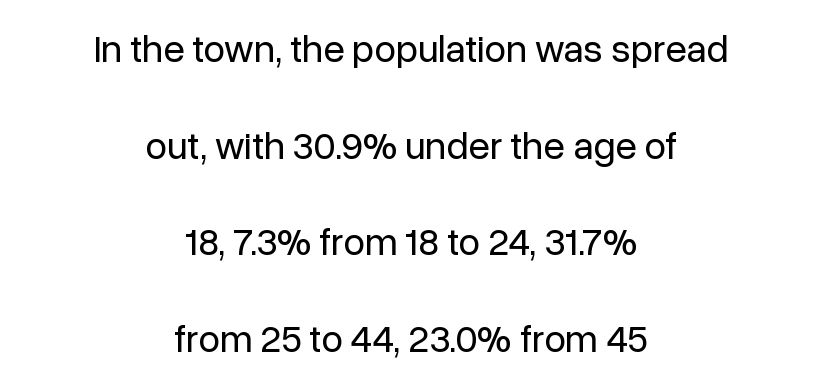
The image shows 39 px regular-weight sans-serif type, upright; set centered, loose line spacing (2.48x), normal letter spacing, not underlined; low stroke contrast and a medium x-height.
